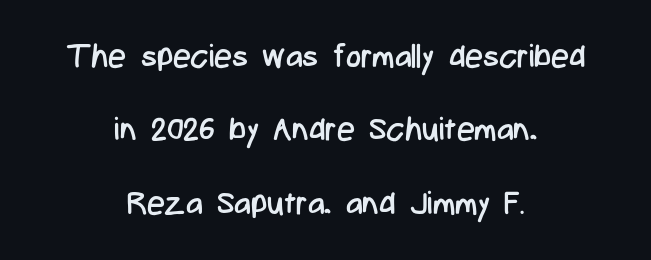
{"serif": "no", "italic": "no", "bold": "no", "weight": "regular", "width": "condensed", "stroke_contrast": "low", "x_height": "medium", "monospaced": "no", "underline": "no", "align": "center", "line_spacing": "loose", "line_spacing_ratio": 2.29, "letter_spacing": "normal", "letter_spacing_em": 0.0, "glyph_px": 32}
